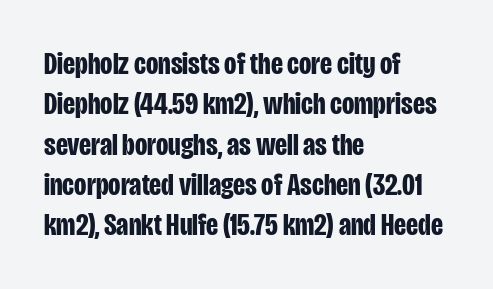
In terms of letterspacing, this is plain default setting. In terms of leading, this rendering sits right in the middle. Varying glyph widths throughout — classic text-font behaviour. A sans-serif font was chosen for this passage.
